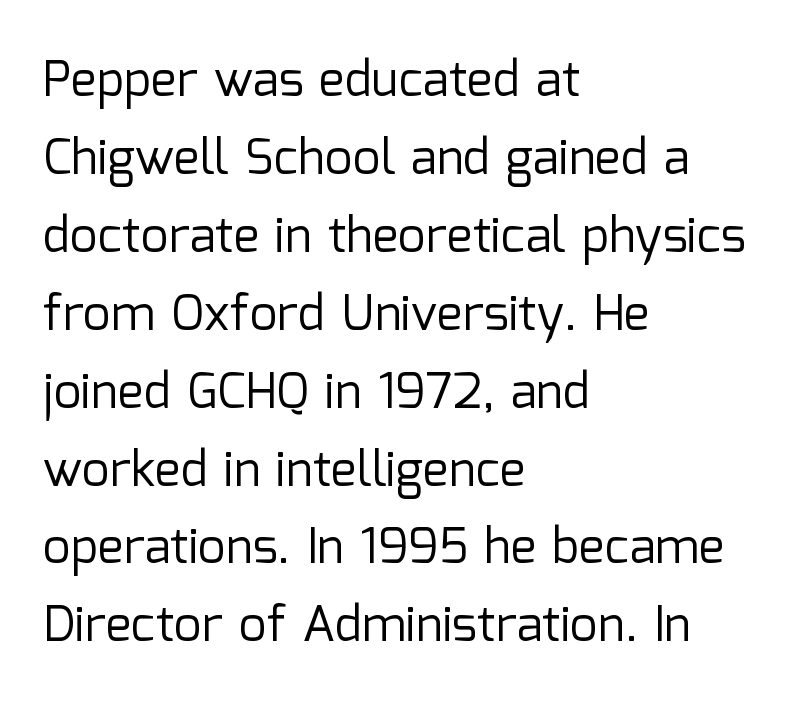
The image shows 49 px regular-weight sans-serif type, upright; set left-aligned, normal line spacing (1.59x), normal letter spacing, not underlined; low stroke contrast and a medium x-height.
